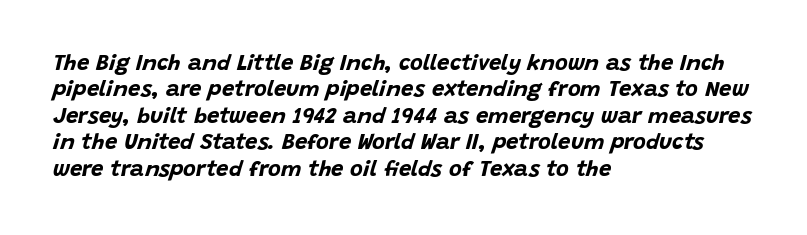
The image shows 22 px bold type, italic (leaning right); set left-aligned, line spacing 1.2x, normal letter spacing, not underlined.
